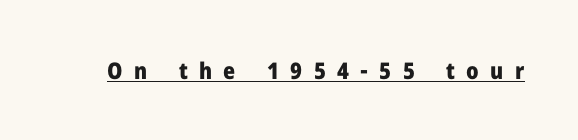
Q: Is the text bold? A: Yes.
Q: Is the text italic (slanted)? A: No, it is upright.
Q: Is the text underlined? A: Yes.
Q: Is the spacing between letters normal or unusually wide? A: Unusually wide.
